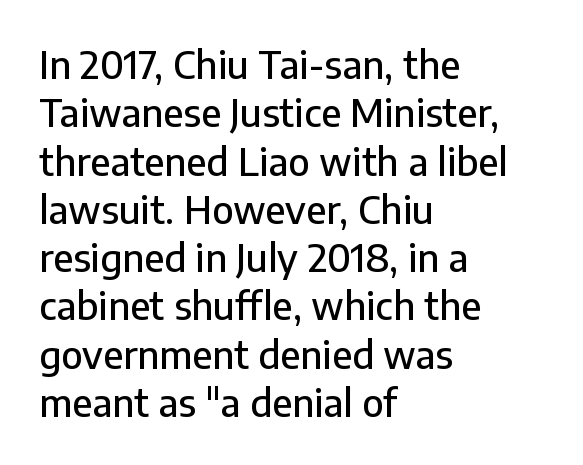
Q: Is the text italic (slanted)? A: No, it is upright.
Q: Is the typeface a serif or a sans-serif typeface? A: Sans-serif.
Q: Is the text underlined? A: No.
Q: How is the paragraph aligned? A: Left-aligned.
Q: Is the spacing between letters normal or unusually wide? A: Normal.
Q: Is the spacing between lines tight, normal or loose? A: Normal.
Q: Width (condensed, normal, or wide)? A: Normal.
Q: Stroke contrast? A: Low.
Q: x-height? A: Medium.
Q: Monospaced? A: No.
